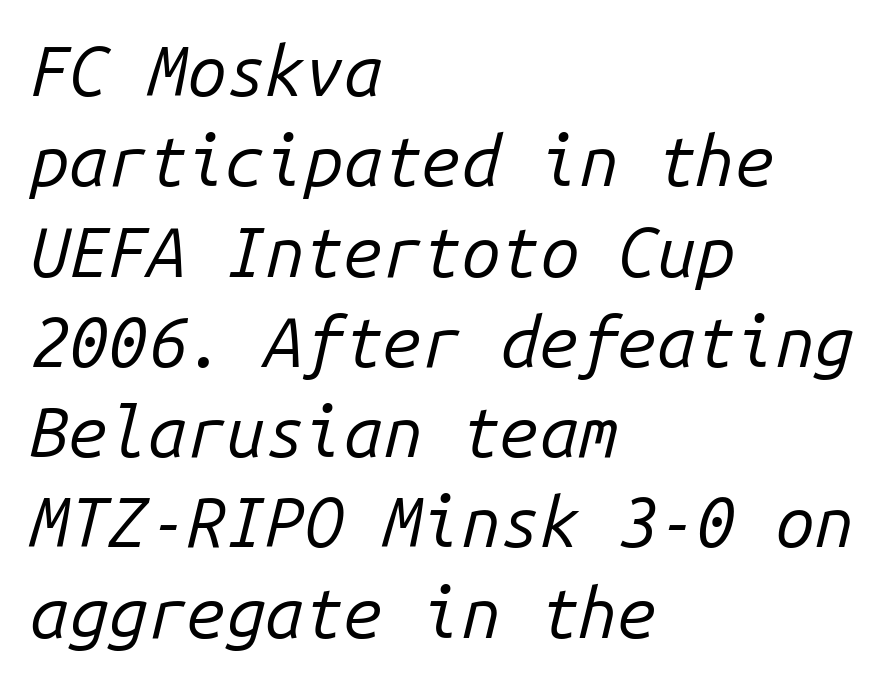
In CSS terms this would be text-align: left. Bold? No — there's no thickening of the strokes. Every character here occupies the same horizontal width, giving the sample a typewriter-like rhythm. Tracking here is standard; glyphs follow each other at the usual distance. The designer left line spacing at the default. The glyphs look as if they've been sheared to an angle.
